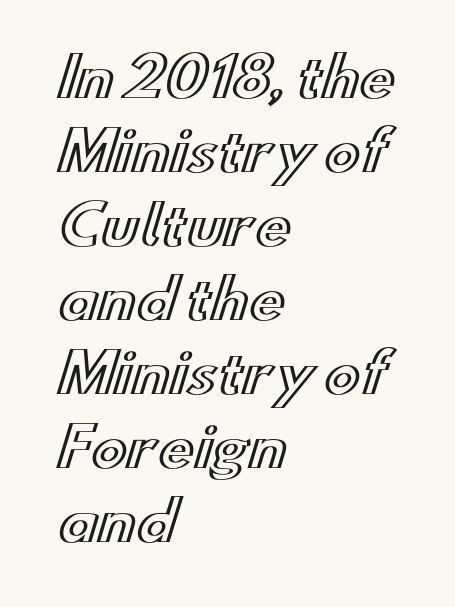
Does extra space separate the letters? No, they use regular spacing. The letters advance in unequal steps, a hallmark of proportional type. Check under the words: just untouched page.
